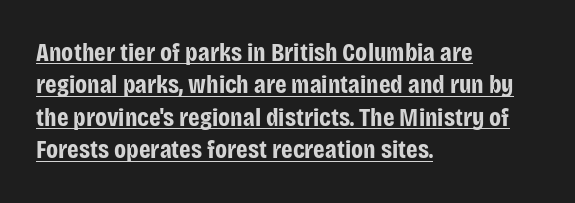
Each word holds together tightly as a unit, with standard inter-letter gaps. Whoever set this chose a conventional vertical rhythm. Heft: maximum for text — a bold. No italicization has been applied; the sample stays upright.
